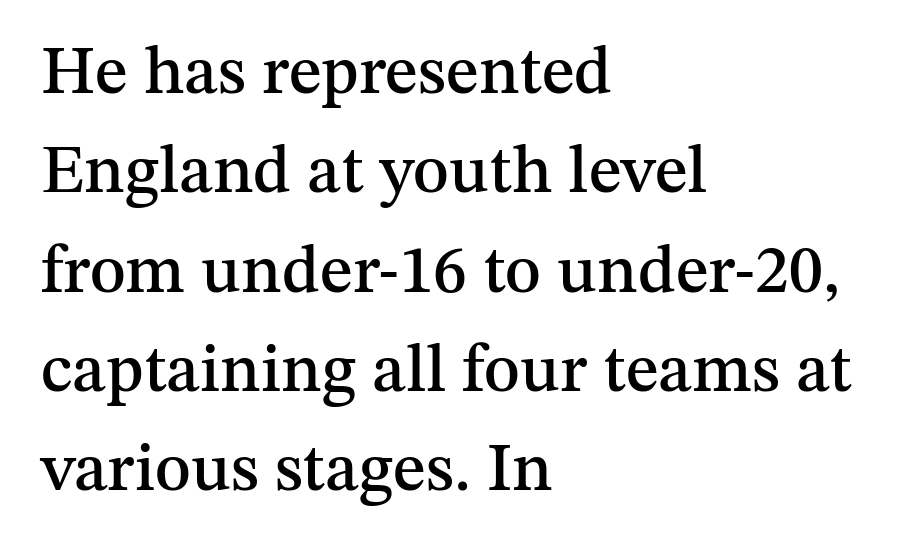
Each line starts at the same left margin while the right side varies. Looks like regular typesetting: each glyph gets only the width it needs. You could call the tracking neutral — neither tight nor loose. What's the leading like? Ordinary, nothing unusual.
